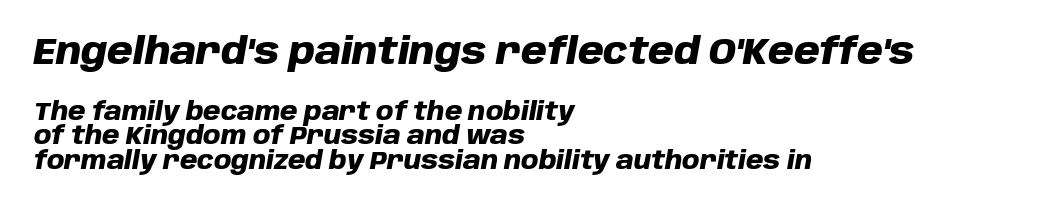
Q: Is the text bold? A: Yes.
Q: Is the text italic (slanted)? A: Yes, it leans right by about 10 degrees.
Q: Is the text underlined? A: No.
Q: How is the paragraph aligned? A: Left-aligned.
Q: Is the spacing between letters normal or unusually wide? A: Normal.
Q: Is the spacing between lines tight, normal or loose? A: Tight.
Q: Which block of text is set in a larger size, the first (top) or the second (bottom)? A: The first (top) one.
Q: Width (condensed, normal, or wide)? A: Normal.
Q: Stroke contrast? A: Low.
Q: x-height? A: Large.
Q: Monospaced? A: No.
